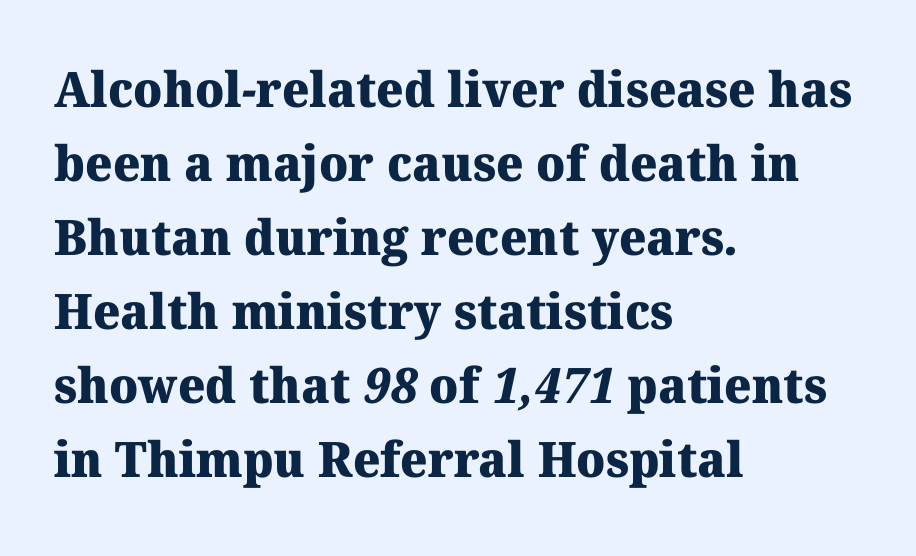
Q: Is the text bold? A: Yes.
Q: Is the typeface a serif or a sans-serif typeface? A: Serif.
Q: Is the text underlined? A: No.
Q: How is the paragraph aligned? A: Left-aligned.
Q: Is the spacing between letters normal or unusually wide? A: Normal.
Q: Is the spacing between lines tight, normal or loose? A: Normal.
Q: Width (condensed, normal, or wide)? A: Normal.
Q: Stroke contrast? A: Medium.
Q: x-height? A: Medium.
Q: Monospaced? A: No.
